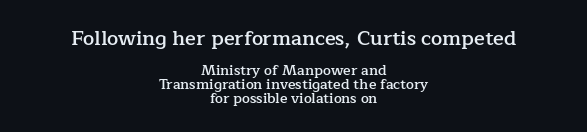
Q: Is the text bold? A: Semi-bold.
Q: Is the text italic (slanted)? A: No, it is upright.
Q: Is the text underlined? A: No.
Q: How is the paragraph aligned? A: Centered.
Q: Is the spacing between letters normal or unusually wide? A: Normal.
Q: Is the spacing between lines tight, normal or loose? A: Tight.
Q: Which block of text is set in a larger size, the first (top) or the second (bottom)? A: The first (top) one.
